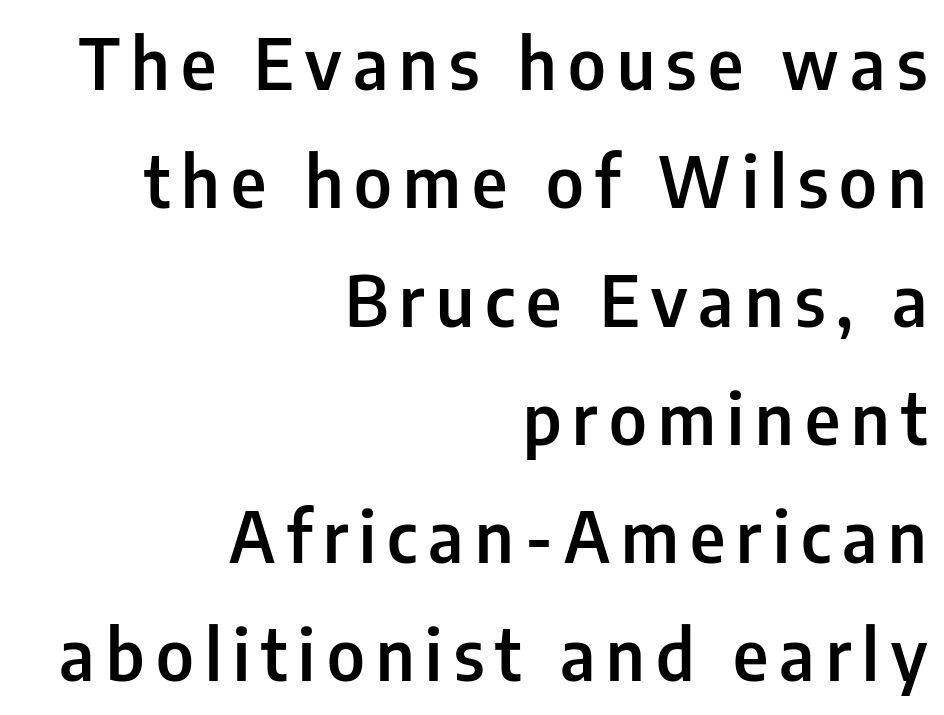
Is there much room between lines? A standard amount, neither cramped nor airy. Posture: straight, roman, zero tilt. The font is running at a semibold setting, under full bold. In CSS terms this would be text-align: right. Think of a printed novel: that variable character pitch is what you see here.
